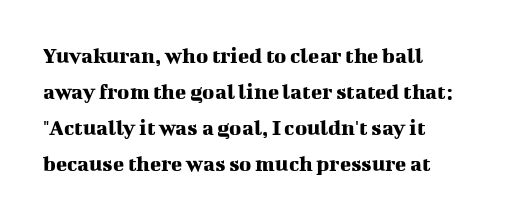
Q: Is the text italic (slanted)? A: No, it is upright.
Q: Is the text underlined? A: No.
Q: Is the spacing between letters normal or unusually wide? A: Normal.
Q: Is the spacing between lines tight, normal or loose? A: Normal.
